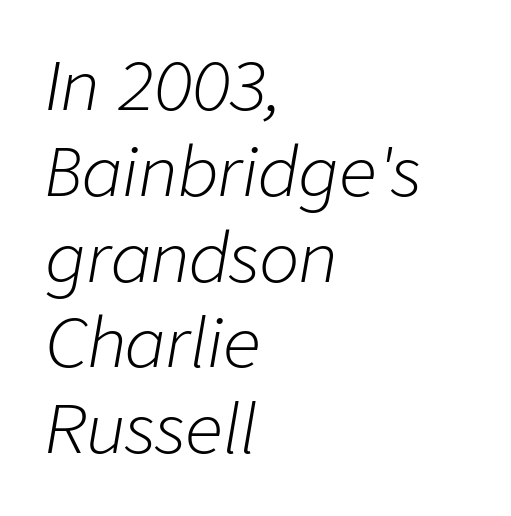
{"italic": "yes", "lean": "right", "slant_degrees": 9, "bold": "no", "weight": "light", "width": "normal", "stroke_contrast": "low", "x_height": "medium", "monospaced": "no", "underline": "no", "align": "left", "line_spacing": "normal", "line_spacing_ratio": 1.28, "letter_spacing": "normal", "letter_spacing_em": 0.0, "glyph_px": 67}
